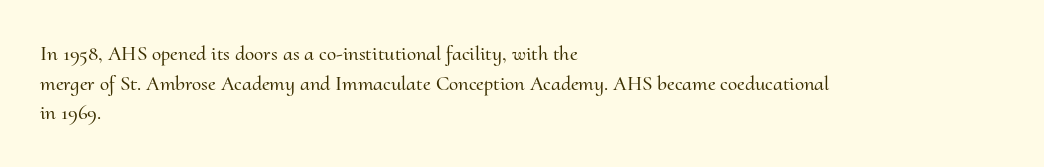
Q: Is the text italic (slanted)? A: No, it is upright.
Q: Is the text underlined? A: No.
Q: How is the paragraph aligned? A: Left-aligned.
Q: Is the spacing between letters normal or unusually wide? A: Normal.
Q: Is the spacing between lines tight, normal or loose? A: Normal.
